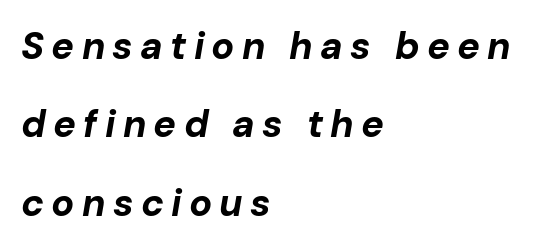
Every character sits at an angle, as italics do. This sample has the flowing, uneven cadence of proportional lettering. Line beginnings align vertically; line endings do not. What's the leading like? Stretched, with rows far apart.
